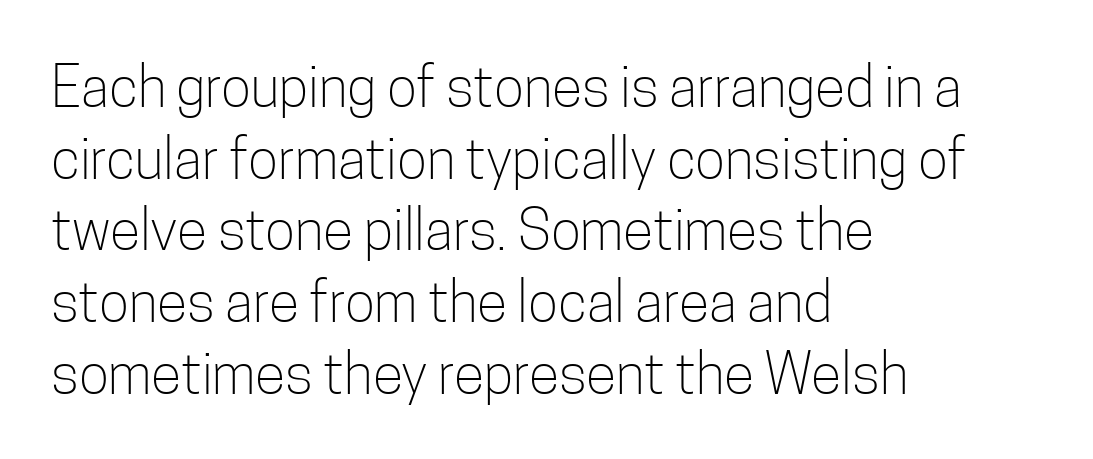
Counters stay open thanks to moderate or lighter strokes. Serif or sans? Sans — the stroke terminals are bare. In terms of leading, this rendering sits right in the middle. Ordinary non-slanted type is in use. A clean baseline with only descenders dipping below it. Nothing unusual about the tracking: characters are spaced as the font intends.
